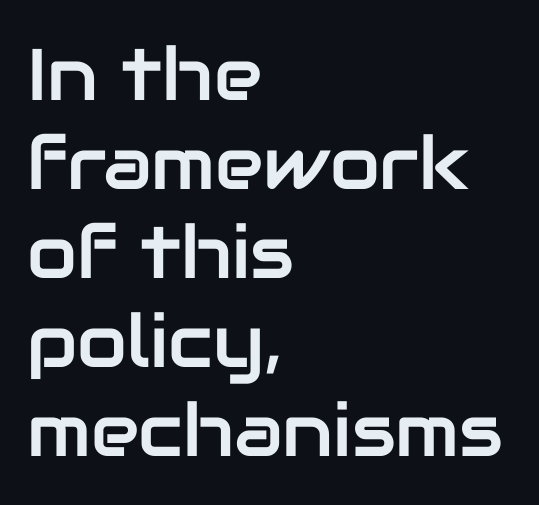
Q: Is the text italic (slanted)? A: No, it is upright.
Q: Is the typeface a serif or a sans-serif typeface? A: Sans-serif.
Q: Is the text underlined? A: No.
Q: How is the paragraph aligned? A: Left-aligned.
Q: Is the spacing between letters normal or unusually wide? A: Normal.
Q: Width (condensed, normal, or wide)? A: Normal.
Q: Stroke contrast? A: Low.
Q: x-height? A: Medium.
Q: Monospaced? A: No.
